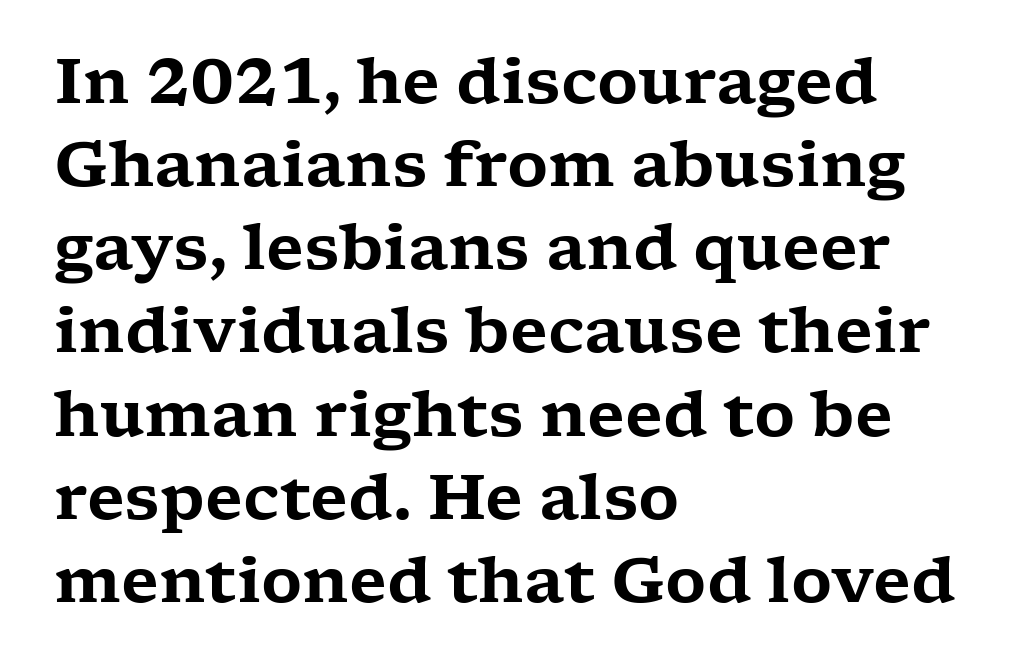
The image shows 63 px wide serif type, upright; set left-aligned, normal line spacing (1.32x), normal letter spacing, not underlined; low stroke contrast and a medium x-height.
